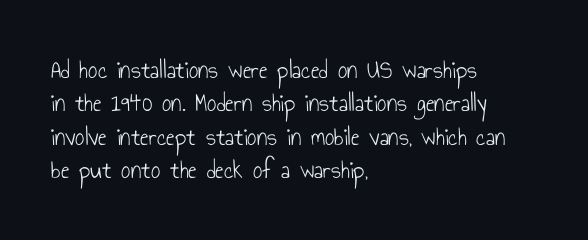
{"italic": "no", "bold": "no", "underline": "no", "align": "left", "line_spacing": "normal", "line_spacing_ratio": 1.28, "letter_spacing": "normal", "letter_spacing_em": 0.0, "glyph_px": 26}
